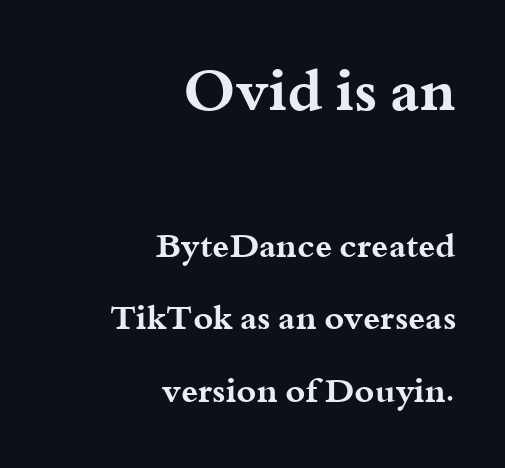
Plenty of ink on the page — the face is bold. No word sits above an underline. Scale decreases going downward across the two blocks. Check where the strokes stop: tiny serifs finish them off. Italic: no, the glyphs are upright roman.
